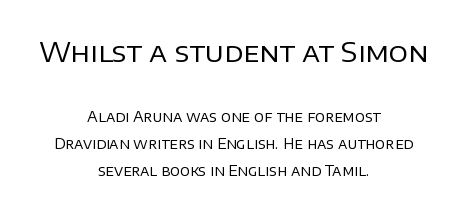
The vertical gap from one line to the next is large. A roman cut, with each character standing at attention. Descenders hang freely into open space. The typeface has the unassuming heft of standard copy or less. Is the lower block the larger one? No — the upper block carries the bigger type. Compared with typical body copy, the letter spacing here is the same.
